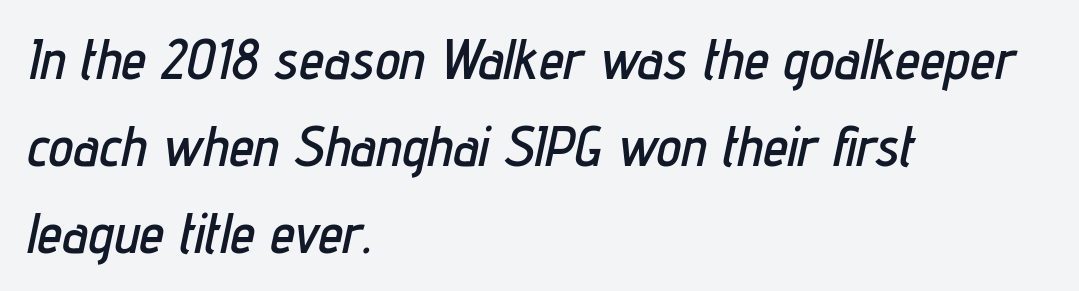
The image shows 56 px condensed type, italic (leaning right); set left-aligned, normal line spacing (1.55x), normal letter spacing, not underlined; low stroke contrast and a medium x-height.
